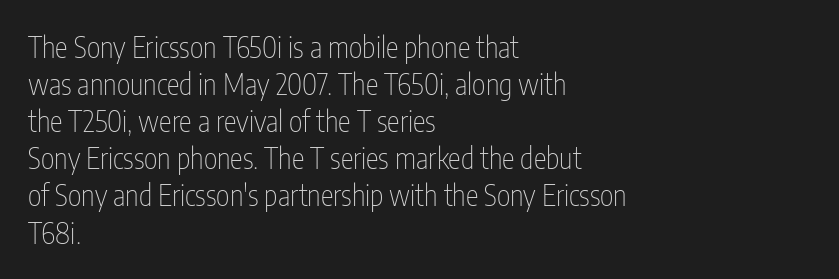
Q: Is the text bold? A: No.
Q: Is the text italic (slanted)? A: No, it is upright.
Q: Is the typeface a serif or a sans-serif typeface? A: Sans-serif.
Q: Is the text underlined? A: No.
Q: How is the paragraph aligned? A: Left-aligned.
Q: Is the spacing between letters normal or unusually wide? A: Normal.
Q: Is the spacing between lines tight, normal or loose? A: Normal.
Q: Width (condensed, normal, or wide)? A: Condensed.
Q: Stroke contrast? A: Low.
Q: x-height? A: Medium.
Q: Monospaced? A: No.
